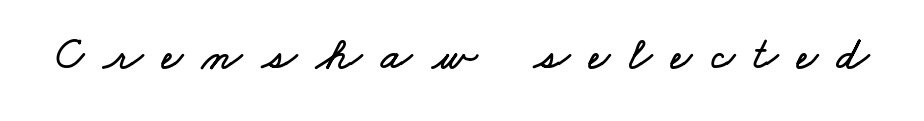
The tracking jumps out immediately: characters are airy and widely separated. These lines are rendered in a variable-pitch font. The area under the type is left untouched.
